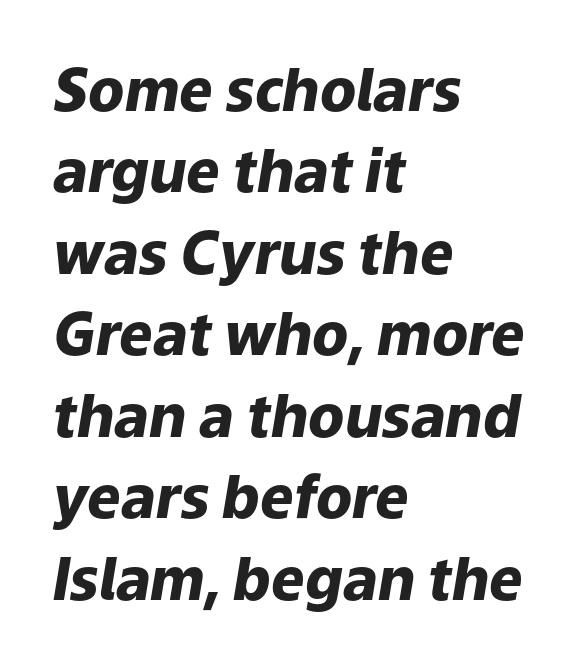
{"italic": "yes", "lean": "right", "slant_degrees": 9, "bold": "yes", "weight": "heavy", "width": "normal", "stroke_contrast": "low", "x_height": "medium", "monospaced": "no", "underline": "no", "align": "left", "line_spacing": "normal", "line_spacing_ratio": 1.38, "letter_spacing": "normal", "letter_spacing_em": 0.0, "glyph_px": 59}
